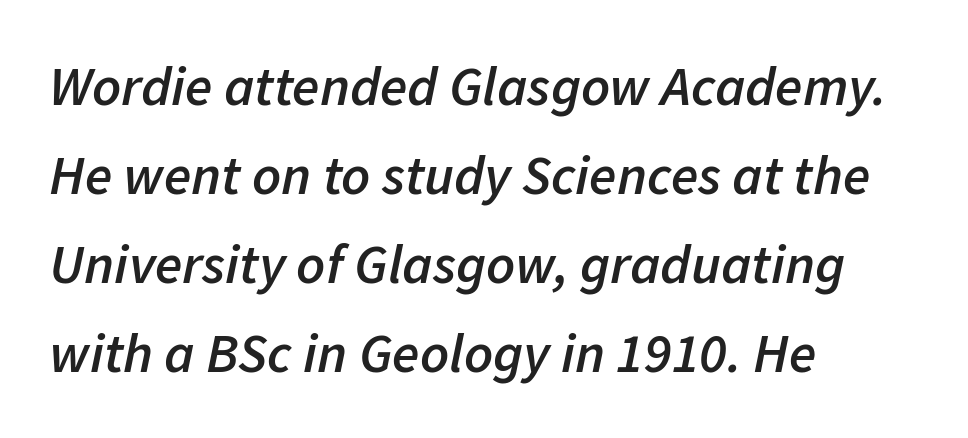
The image shows 56 px semibold type, italic (leaning right); set left-aligned, normal line spacing (1.59x), normal letter spacing, not underlined; low stroke contrast and a medium x-height.
